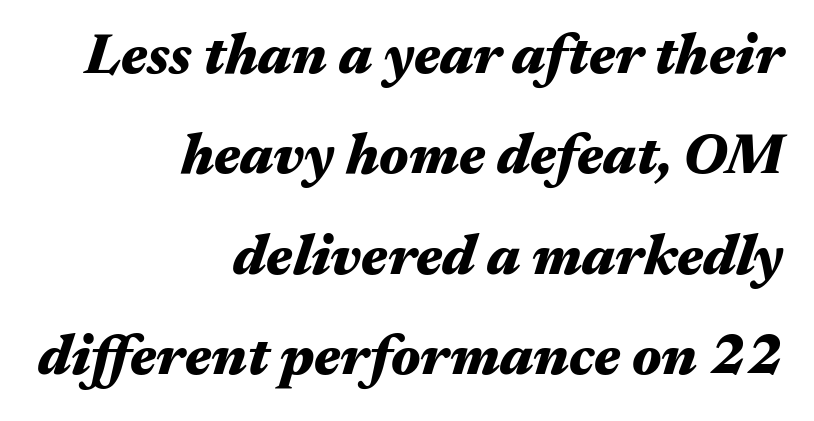
Teacher's note: observe the even right margin — that is flush-right alignment. Strokes here are thick enough to call this a true bold. Standard letterfit; no display-style spreading of the glyphs. Plain, unruled lines of type. If you drew a line through each stem, it would be angled.
